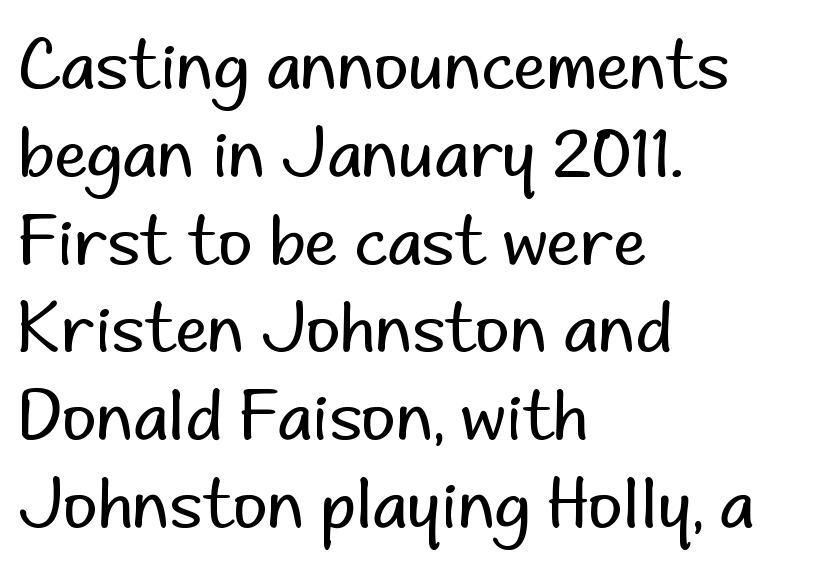
{"serif": "no", "italic": "no", "bold": "no", "weight": "regular", "width": "normal", "stroke_contrast": "low", "x_height": "small", "monospaced": "no", "underline": "no", "align": "left", "line_spacing": "normal", "line_spacing_ratio": 1.31, "letter_spacing": "normal", "letter_spacing_em": 0.0, "glyph_px": 67}
